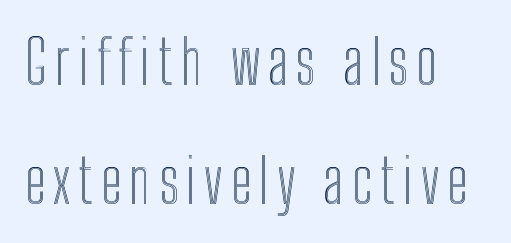
The image shows 60 px condensed type, upright; set left-aligned, loose line spacing (1.99x), not underlined; a medium x-height.
